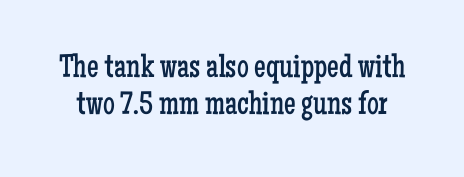
The image shows 33 px regular-weight, condensed serif type, upright; set tight line spacing (1.11x), normal letter spacing, not underlined; low stroke contrast and a medium x-height.
